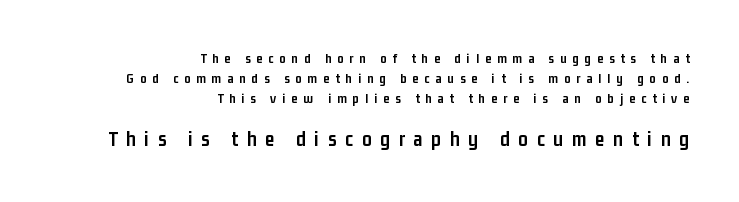
The image shows 21 px bold type, upright; set right-aligned, normal line spacing (1.44x), unusually wide letter spacing (+0.42 em), not underlined; the second (bottom) block is 1.5x larger.
